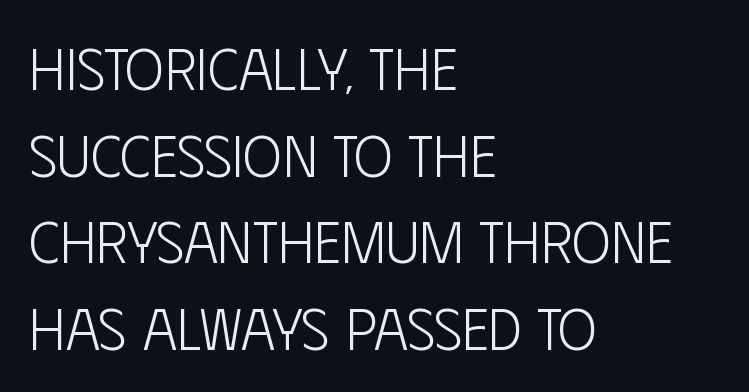
The letterforms sit at book weight or below. I'd call this a sans setting — the letters go barefoot. Short note: letters normally spaced. The specimen omits any rule beneath the text block's lines.
